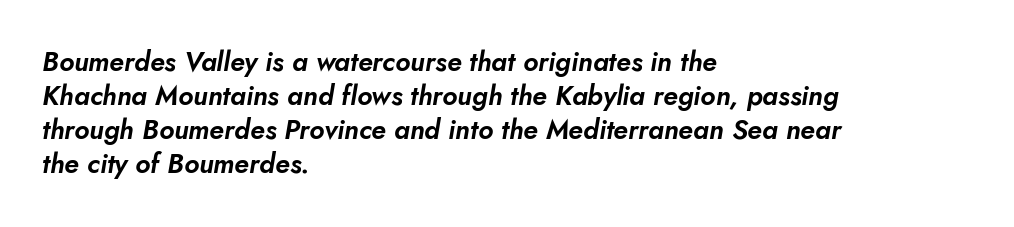
Notice how the passage keeps a crisp vertical edge on the left only. In terms of letterspacing, this is plain default setting. This sample keeps an unexceptional amount of space between lines. Italic? Definitely — the glyphs are oblique. Decoration check: the copy has no underline.
